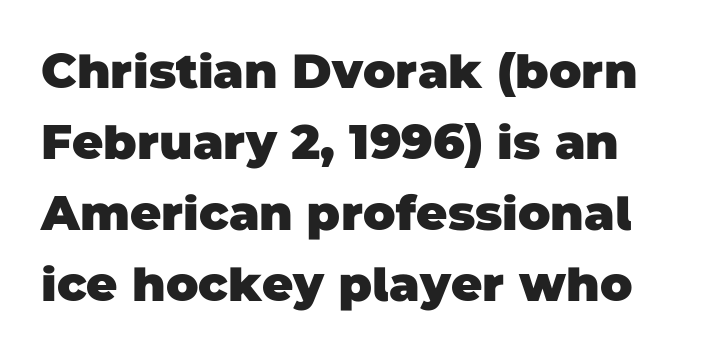
The image shows 48 px heavy sans-serif type; set normal line spacing (1.48x), normal letter spacing, not underlined; low stroke contrast and a large x-height.
